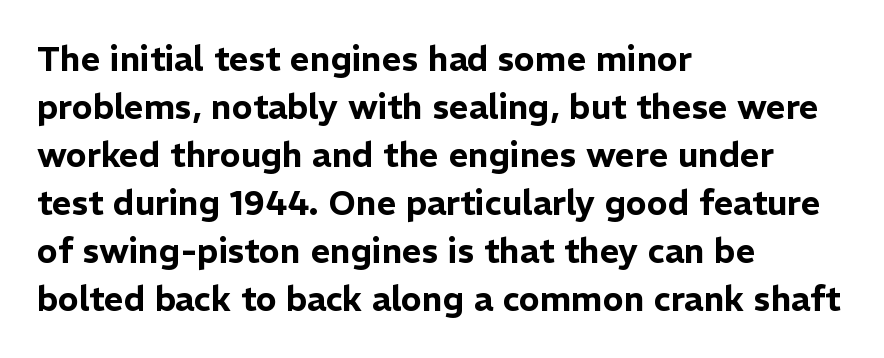
Q: Is the text italic (slanted)? A: No, it is upright.
Q: Is the typeface a serif or a sans-serif typeface? A: Sans-serif.
Q: Is the text underlined? A: No.
Q: How is the paragraph aligned? A: Left-aligned.
Q: Is the spacing between letters normal or unusually wide? A: Normal.
Q: Is the spacing between lines tight, normal or loose? A: Normal.
Q: Width (condensed, normal, or wide)? A: Normal.
Q: Stroke contrast? A: Low.
Q: x-height? A: Medium.
Q: Monospaced? A: No.
